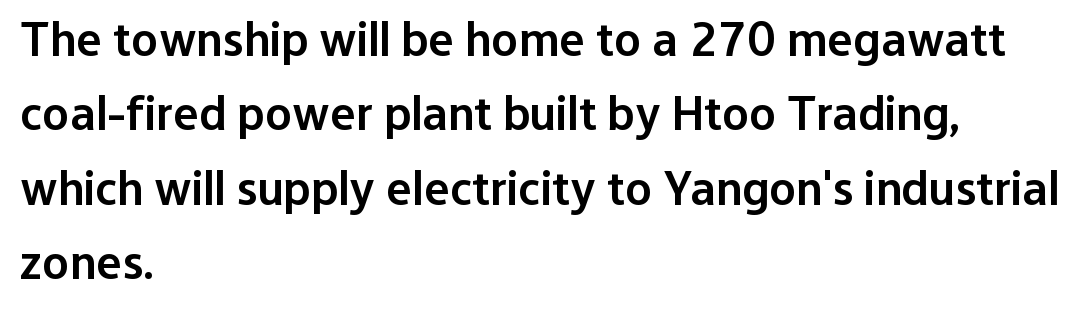
Line beginnings align vertically; line endings do not. The strokes are fattened partway — semibold, not bold. Characters follow at the spacing the type designer built in. This block has exactly the height ordinary leading produces. The area under the type is left untouched.
